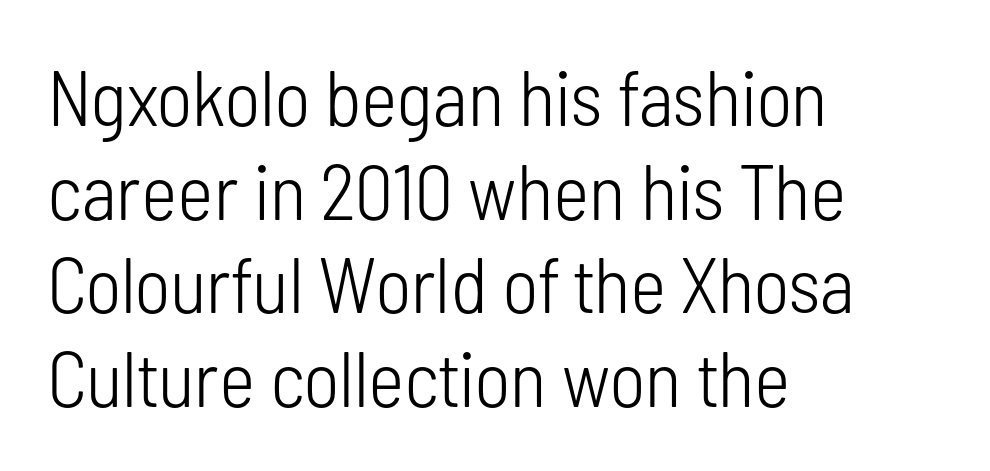
Q: Is the text bold? A: No.
Q: Is the text italic (slanted)? A: No, it is upright.
Q: Is the typeface a serif or a sans-serif typeface? A: Sans-serif.
Q: Is the text underlined? A: No.
Q: How is the paragraph aligned? A: Left-aligned.
Q: Is the spacing between letters normal or unusually wide? A: Normal.
Q: Width (condensed, normal, or wide)? A: Condensed.
Q: Stroke contrast? A: Low.
Q: x-height? A: Medium.
Q: Monospaced? A: No.
